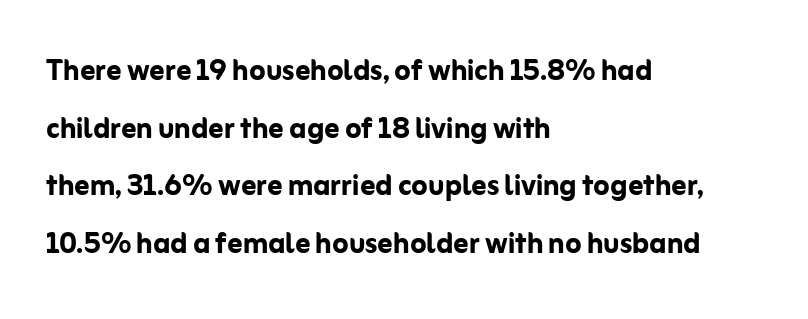
Q: Is the text bold? A: Yes.
Q: Is the text italic (slanted)? A: No, it is upright.
Q: Is the typeface a serif or a sans-serif typeface? A: Sans-serif.
Q: Is the text underlined? A: No.
Q: How is the paragraph aligned? A: Left-aligned.
Q: Is the spacing between letters normal or unusually wide? A: Normal.
Q: Is the spacing between lines tight, normal or loose? A: Normal.
Q: Width (condensed, normal, or wide)? A: Normal.
Q: Stroke contrast? A: Low.
Q: x-height? A: Medium.
Q: Monospaced? A: No.
